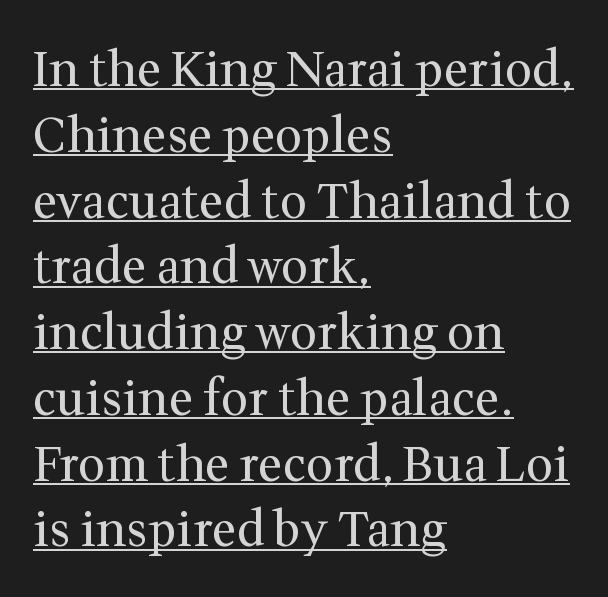
{"serif": "yes", "italic": "no", "bold": "no", "weight": "regular", "width": "normal", "stroke_contrast": "medium", "x_height": "medium", "monospaced": "no", "underline": "yes", "align": "left", "line_spacing": "normal", "line_spacing_ratio": 1.37, "letter_spacing": "normal", "letter_spacing_em": 0.0, "glyph_px": 48}
